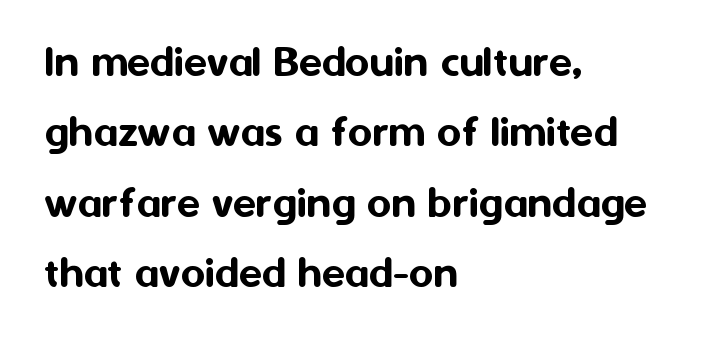
Q: Is the text italic (slanted)? A: No, it is upright.
Q: Is the typeface a serif or a sans-serif typeface? A: Sans-serif.
Q: Is the text underlined? A: No.
Q: How is the paragraph aligned? A: Left-aligned.
Q: Is the spacing between letters normal or unusually wide? A: Normal.
Q: Is the spacing between lines tight, normal or loose? A: Normal.
Q: Width (condensed, normal, or wide)? A: Normal.
Q: Stroke contrast? A: Medium.
Q: x-height? A: Medium.
Q: Monospaced? A: No.
